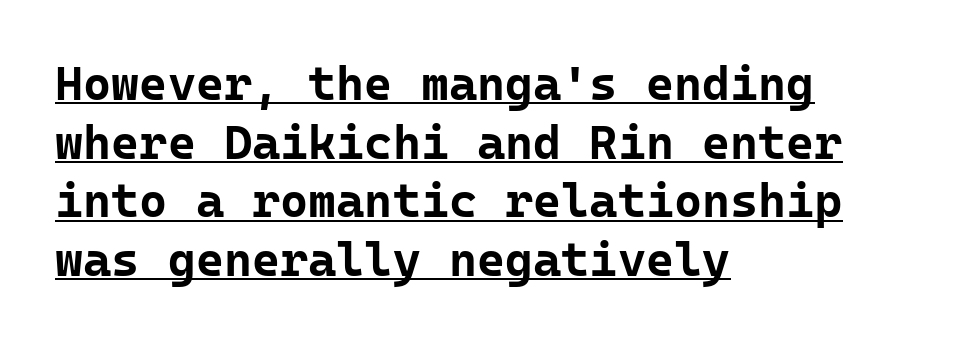
Q: Is the text bold? A: Yes.
Q: Is the text italic (slanted)? A: No, it is upright.
Q: Is the typeface a serif or a sans-serif typeface? A: Sans-serif.
Q: Is the text underlined? A: Yes.
Q: How is the paragraph aligned? A: Left-aligned.
Q: Is the spacing between letters normal or unusually wide? A: Normal.
Q: Width (condensed, normal, or wide)? A: Normal.
Q: Stroke contrast? A: Low.
Q: x-height? A: Medium.
Q: Monospaced? A: Yes.
